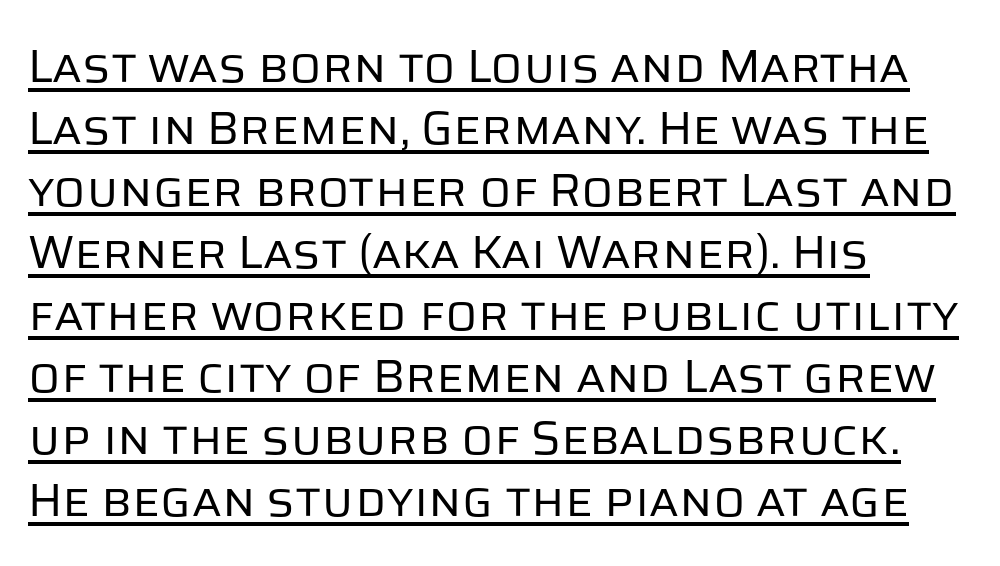
The image shows 47 px regular-weight sans-serif type, upright; set left-aligned, normal line spacing (1.32x), normal letter spacing, underlined; low stroke contrast and a large x-height.
